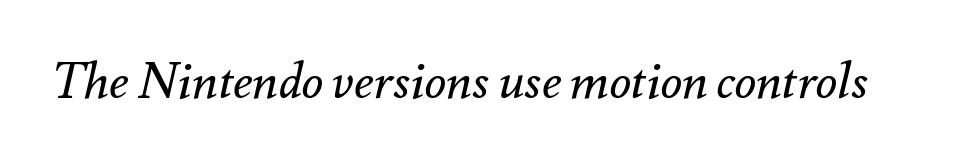
The foot of each line stays bare and open. You could call the tracking neutral — neither tight nor loose. You can tell it's italic because the verticals aren't actually vertical. Is this a fixed-width face? No — the glyphs have proportional, varying widths. Heaviness? Minimal to ordinary, like unemphasized prose.
